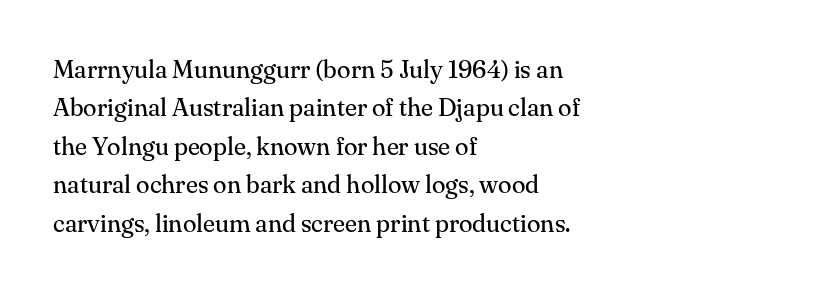
{"italic": "no", "bold": "no", "underline": "no", "align": "left", "line_spacing": "normal", "line_spacing_ratio": 1.54, "letter_spacing": "normal", "letter_spacing_em": 0.0, "glyph_px": 25}
